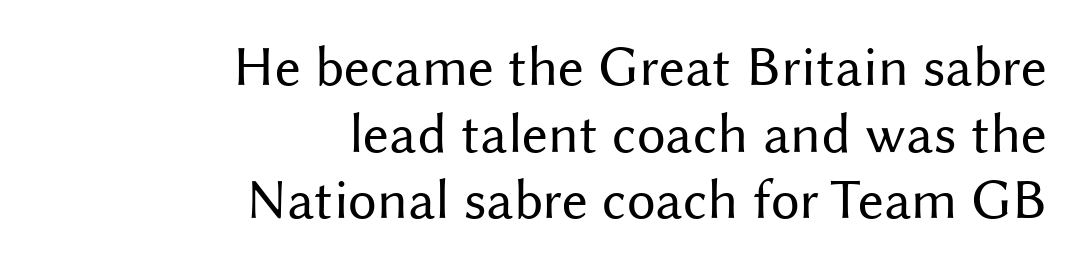
{"serif": "no", "italic": "no", "bold": "no", "weight": "regular", "width": "normal", "stroke_contrast": "medium", "x_height": "medium", "monospaced": "no", "underline": "no", "align": "right", "line_spacing_ratio": 1.17, "letter_spacing": "normal", "letter_spacing_em": 0.0, "glyph_px": 57}
